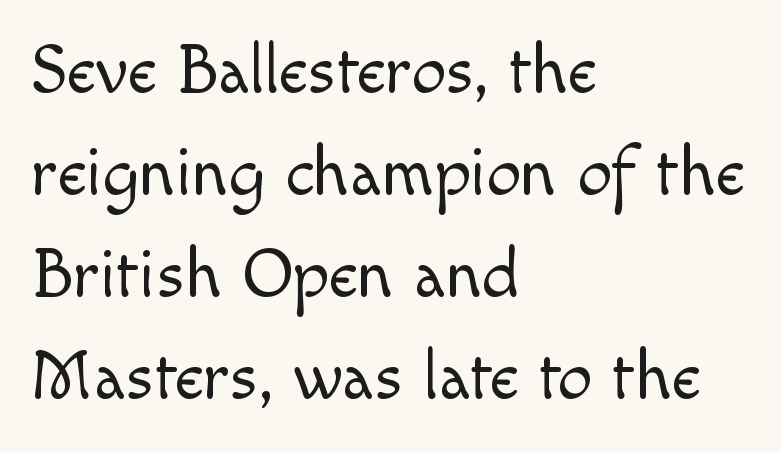
The image shows 69 px light sans-serif type, upright; set left-aligned, normal line spacing (1.48x), normal letter spacing, not underlined; a small x-height.
